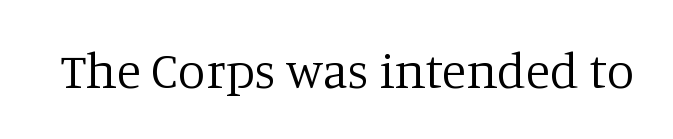
The image shows 50 px regular-weight serif type, upright; set normal letter spacing, not underlined; low stroke contrast and a large x-height.
